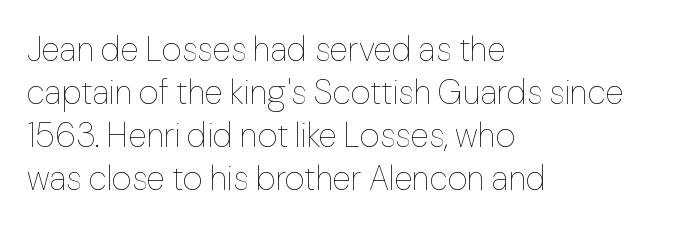
{"italic": "no", "bold": "no", "weight": "thin", "width": "normal", "stroke_contrast": "low", "x_height": "medium", "monospaced": "no", "underline": "no", "align": "left", "line_spacing": "normal", "line_spacing_ratio": 1.26, "letter_spacing": "normal", "letter_spacing_em": 0.0, "glyph_px": 34}
